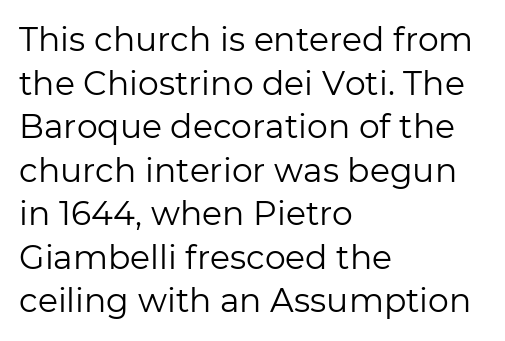
{"serif": "no", "italic": "no", "bold": "no", "weight": "regular", "width": "normal", "stroke_contrast": "low", "x_height": "medium", "monospaced": "no", "underline": "no", "align": "left", "line_spacing": "normal", "line_spacing_ratio": 1.32, "letter_spacing": "normal", "letter_spacing_em": 0.0, "glyph_px": 33}
